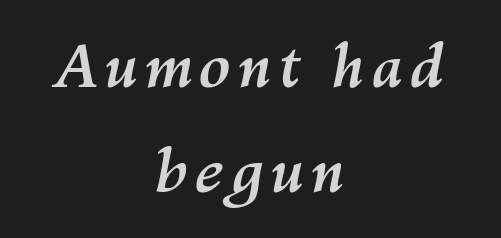
The image shows 59 px semibold type, italic (leaning right); set centered, line spacing 1.78x, not underlined; medium stroke contrast and a medium x-height.
